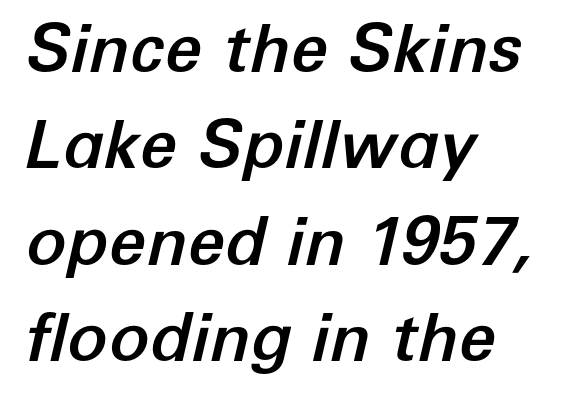
{"italic": "yes", "lean": "right", "slant_degrees": 12, "width": "normal", "stroke_contrast": "low", "x_height": "medium", "monospaced": "no", "underline": "no", "align": "left", "line_spacing": "normal", "line_spacing_ratio": 1.44, "letter_spacing": "normal", "letter_spacing_em": 0.0, "glyph_px": 67}
